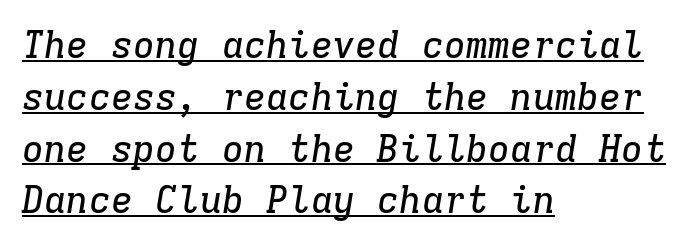
The image shows 37 px serif type, italic (leaning right), monospaced; set left-aligned, normal line spacing (1.4x), normal letter spacing, underlined; low stroke contrast and a medium x-height.
